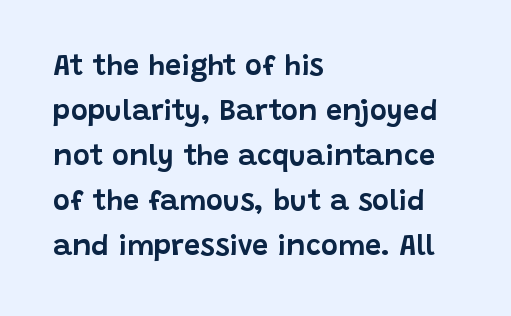
{"serif": "no", "italic": "no", "width": "normal", "stroke_contrast": "low", "x_height": "large", "monospaced": "no", "underline": "no", "align": "left", "line_spacing": "normal", "line_spacing_ratio": 1.55, "letter_spacing": "normal", "letter_spacing_em": 0.0, "glyph_px": 29}
